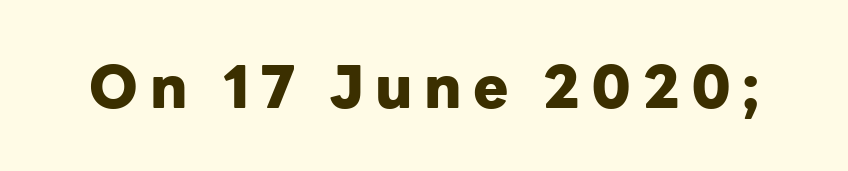
{"serif": "no", "italic": "no", "bold": "yes", "weight": "heavy", "width": "normal", "stroke_contrast": "low", "x_height": "medium", "monospaced": "no", "underline": "no", "glyph_px": 59}
